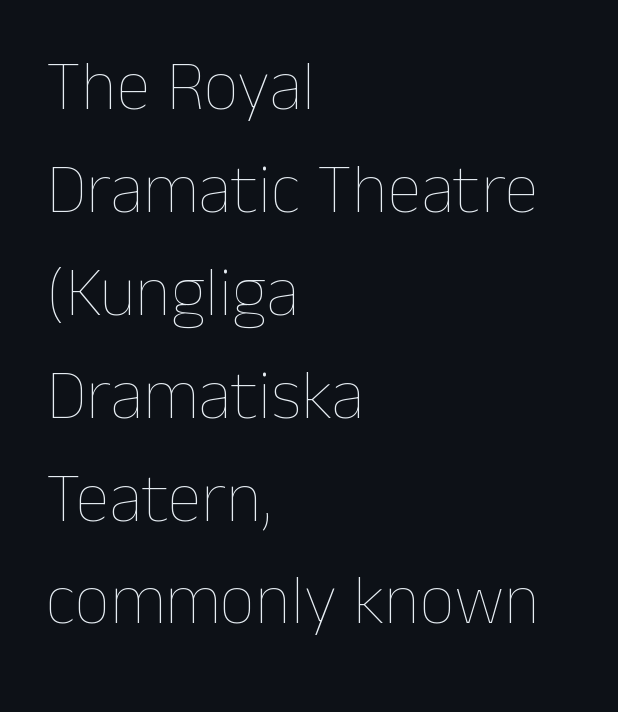
The image shows 70 px thin type, upright; set left-aligned, normal line spacing (1.47x), normal letter spacing, not underlined; low stroke contrast and a medium x-height.
